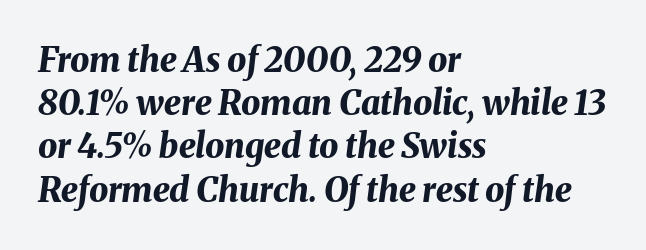
Teacher's note: observe the even left margin — that is flush-left alignment. Is the type bold? Yes — the strokes are clearly thick and heavy. Descenders hang freely into open space. The space between consecutive lines is moderate. Rendered with sloped, italic letterforms. Honestly, the letter spacing is just normal — you wouldn't notice it.
